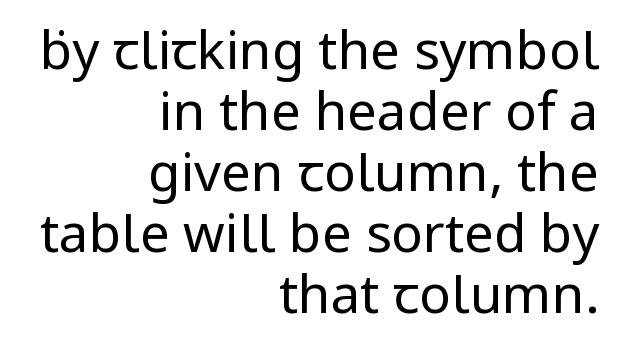
Q: Is the text bold? A: No.
Q: Is the text italic (slanted)? A: No, it is upright.
Q: Is the typeface a serif or a sans-serif typeface? A: Sans-serif.
Q: Is the text underlined? A: No.
Q: How is the paragraph aligned? A: Right-aligned.
Q: Is the spacing between letters normal or unusually wide? A: Normal.
Q: Is the spacing between lines tight, normal or loose? A: Tight.
Q: Width (condensed, normal, or wide)? A: Normal.
Q: Stroke contrast? A: Low.
Q: x-height? A: Medium.
Q: Monospaced? A: No.
